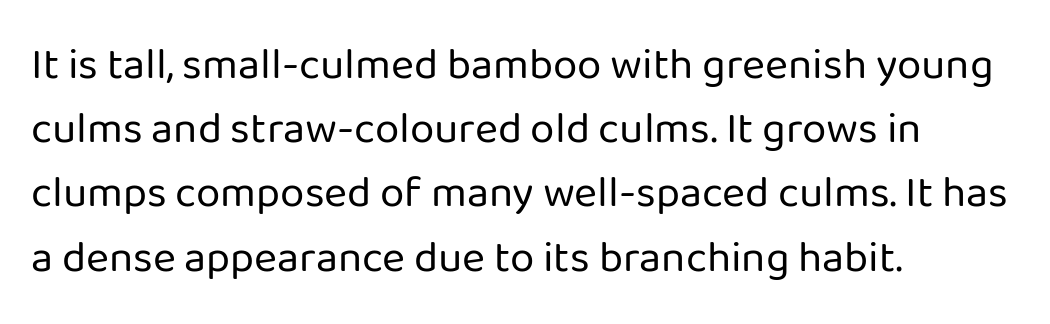
Is the type heavy? It reads as light-to-regular instead. Clear beneath every line of the passage. Caption: standard tracking, unaltered. The letters stand upright; this is a roman face.
